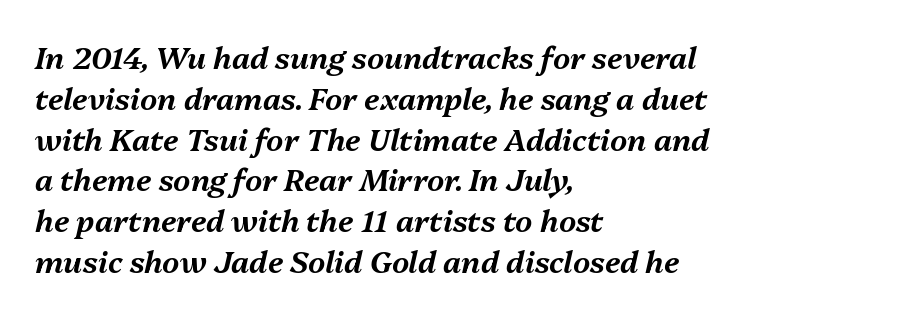
What's the leading like? Ordinary, nothing unusual. The letterforms sit shoulder to shoulder at normal distance. Nobody drew a line under any word here. The ragged edge is on the right, which tells us the setting is flush left. This sample has the flowing, uneven cadence of proportional lettering. Is the type slanted? Yes — the strokes lean at a clear angle.
